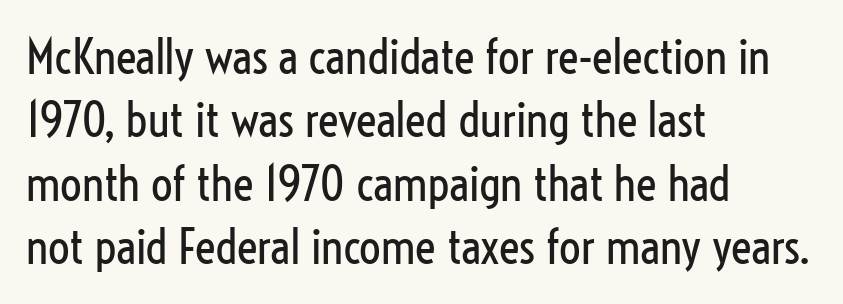
Q: Is the text bold? A: No.
Q: Is the text italic (slanted)? A: No, it is upright.
Q: Is the typeface a serif or a sans-serif typeface? A: Sans-serif.
Q: Is the text underlined? A: No.
Q: How is the paragraph aligned? A: Left-aligned.
Q: Is the spacing between letters normal or unusually wide? A: Normal.
Q: Is the spacing between lines tight, normal or loose? A: Normal.
Q: Width (condensed, normal, or wide)? A: Condensed.
Q: Stroke contrast? A: Low.
Q: x-height? A: Medium.
Q: Monospaced? A: No.
